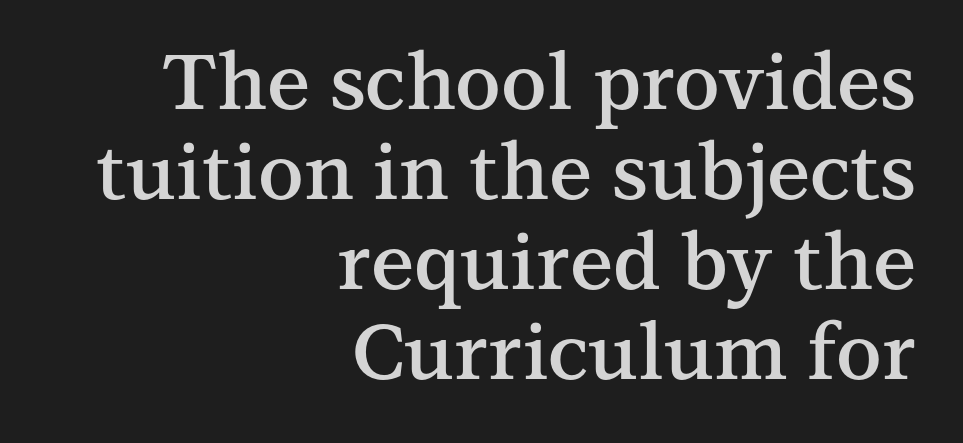
{"serif": "yes", "italic": "no", "bold": "semi", "weight": "semibold", "width": "normal", "stroke_contrast": "medium", "x_height": "medium", "monospaced": "no", "underline": "no", "align": "right", "line_spacing_ratio": 1.17, "letter_spacing": "normal", "letter_spacing_em": 0.0, "glyph_px": 77}
